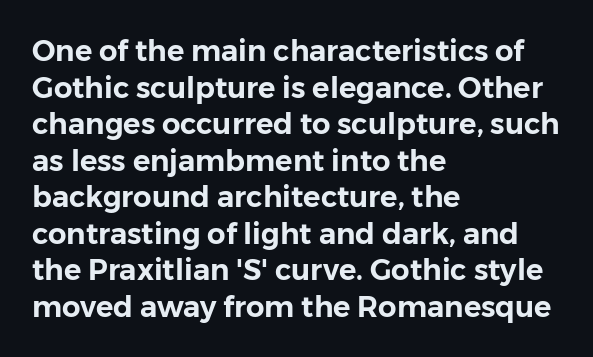
Font category for this specimen: sans-serif. Decoration check: the copy has no underline. This sample is left-justified, so line endings fall wherever the words run out. You can tell it's not italic because the verticals are truly vertical.
